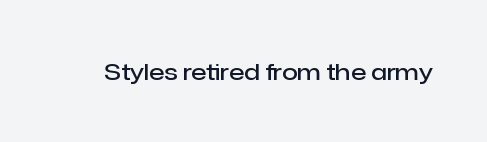
Q: Is the text bold? A: Semi-bold.
Q: Is the text italic (slanted)? A: No, it is upright.
Q: Is the text underlined? A: No.
Q: Is the spacing between letters normal or unusually wide? A: Normal.
